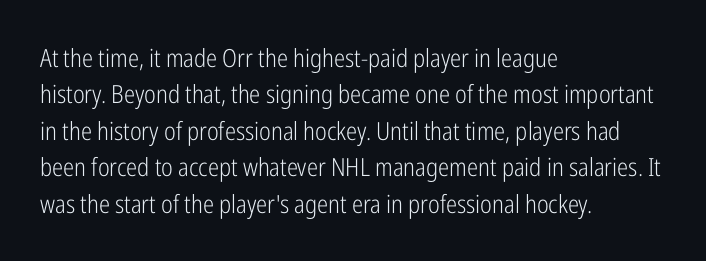
{"italic": "no", "bold": "no", "underline": "no", "align": "left", "line_spacing": "normal", "line_spacing_ratio": 1.46, "letter_spacing": "normal", "letter_spacing_em": 0.0, "glyph_px": 25}
